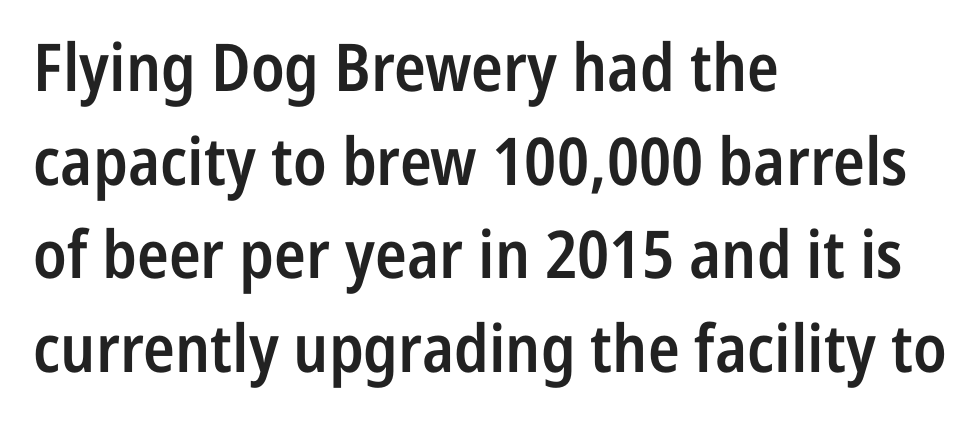
Q: Is the text bold? A: Semi-bold.
Q: Is the text italic (slanted)? A: No, it is upright.
Q: Is the typeface a serif or a sans-serif typeface? A: Sans-serif.
Q: Is the text underlined? A: No.
Q: How is the paragraph aligned? A: Left-aligned.
Q: Is the spacing between letters normal or unusually wide? A: Normal.
Q: Is the spacing between lines tight, normal or loose? A: Normal.
Q: Width (condensed, normal, or wide)? A: Condensed.
Q: Stroke contrast? A: Low.
Q: x-height? A: Medium.
Q: Monospaced? A: No.
